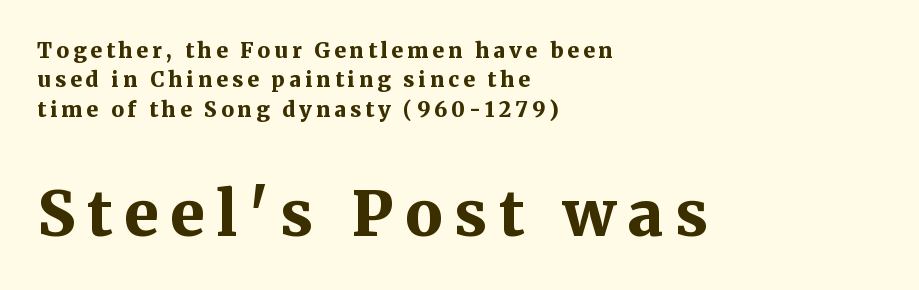
In terms of leading, this rendering sits right in the middle. These lines are rendered in a variable-pitch font. I'd describe the lettering as bold — thick and assertive. This rendering uses left alignment, leaving the right contour irregular. Letterform terminals end in serifs throughout the passage. The passage shown is not underscored anywhere.
